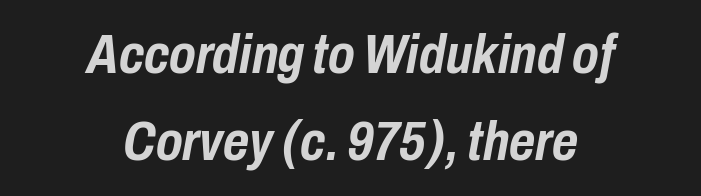
{"italic": "yes", "lean": "right", "slant_degrees": 10, "bold": "yes", "weight": "semibold", "width": "condensed", "stroke_contrast": "low", "x_height": "medium", "monospaced": "no", "underline": "no", "align": "center", "line_spacing": "normal", "line_spacing_ratio": 1.56, "letter_spacing": "normal", "letter_spacing_em": 0.0, "glyph_px": 56}
